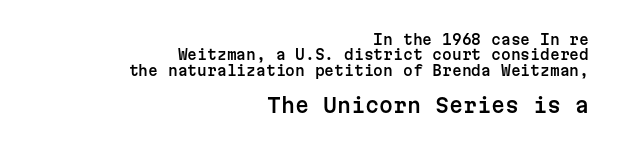
Q: Is the text italic (slanted)? A: No, it is upright.
Q: Is the text underlined? A: No.
Q: How is the paragraph aligned? A: Right-aligned.
Q: Is the spacing between letters normal or unusually wide? A: Normal.
Q: Is the spacing between lines tight, normal or loose? A: Tight.
Q: Which block of text is set in a larger size, the first (top) or the second (bottom)? A: The second (bottom) one.
